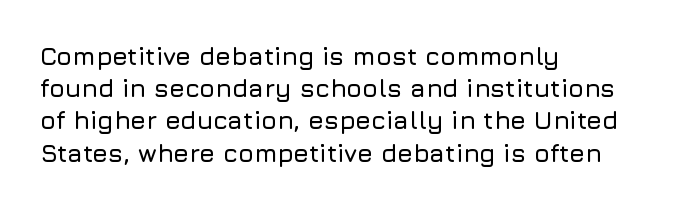
{"italic": "no", "underline": "no", "align": "left", "line_spacing": "normal", "line_spacing_ratio": 1.29, "letter_spacing": "normal", "letter_spacing_em": 0.0, "glyph_px": 25}
